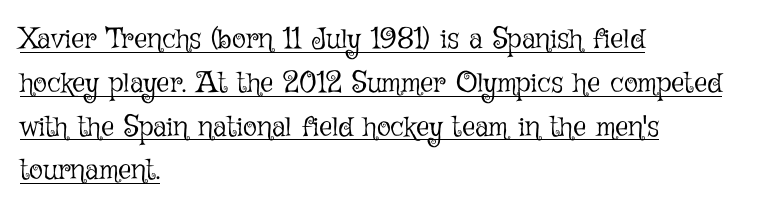
You could call the tracking neutral — neither tight nor loose. The letters look calm and open, with moderate or lighter stems. Designer's note — italics off, roman on. The line-height multiplier appears to be the usual default. Has an underline been added? It has.
